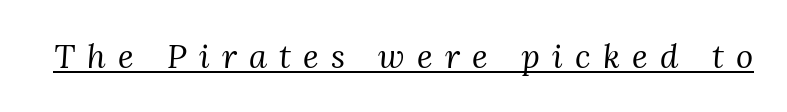
{"serif": "yes", "italic": "yes", "lean": "right", "slant_degrees": 3, "bold": "no", "weight": "regular", "width": "normal", "stroke_contrast": "medium", "x_height": "medium", "monospaced": "no", "underline": "yes", "letter_spacing": "wide", "letter_spacing_em": 0.37, "glyph_px": 33}
